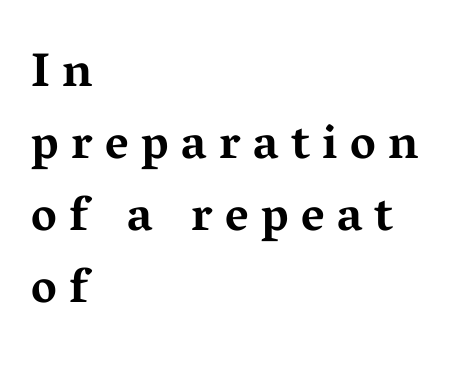
{"serif": "yes", "italic": "no", "bold": "yes", "weight": "bold", "width": "wide", "stroke_contrast": "medium", "x_height": "medium", "monospaced": "no", "underline": "no", "align": "left", "line_spacing": "normal", "line_spacing_ratio": 1.5, "letter_spacing": "wide", "letter_spacing_em": 0.26, "glyph_px": 48}
